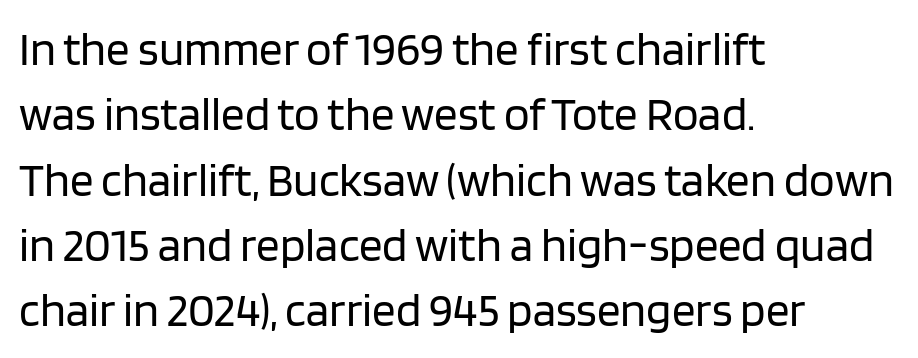
Q: Is the text bold? A: No.
Q: Is the text italic (slanted)? A: No, it is upright.
Q: Is the typeface a serif or a sans-serif typeface? A: Sans-serif.
Q: Is the text underlined? A: No.
Q: How is the paragraph aligned? A: Left-aligned.
Q: Is the spacing between letters normal or unusually wide? A: Normal.
Q: Is the spacing between lines tight, normal or loose? A: Normal.
Q: Width (condensed, normal, or wide)? A: Normal.
Q: Stroke contrast? A: Low.
Q: x-height? A: Large.
Q: Monospaced? A: No.
